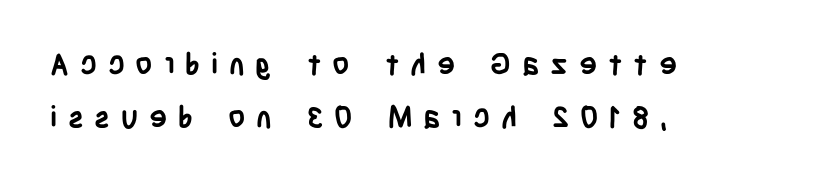
{"serif": "no", "italic": "no", "bold": "yes", "weight": "semibold", "width": "condensed", "stroke_contrast": "low", "x_height": "large", "monospaced": "no", "underline": "no", "align": "left", "line_spacing_ratio": 1.78, "letter_spacing": "wide", "letter_spacing_em": 0.36, "glyph_px": 30}
